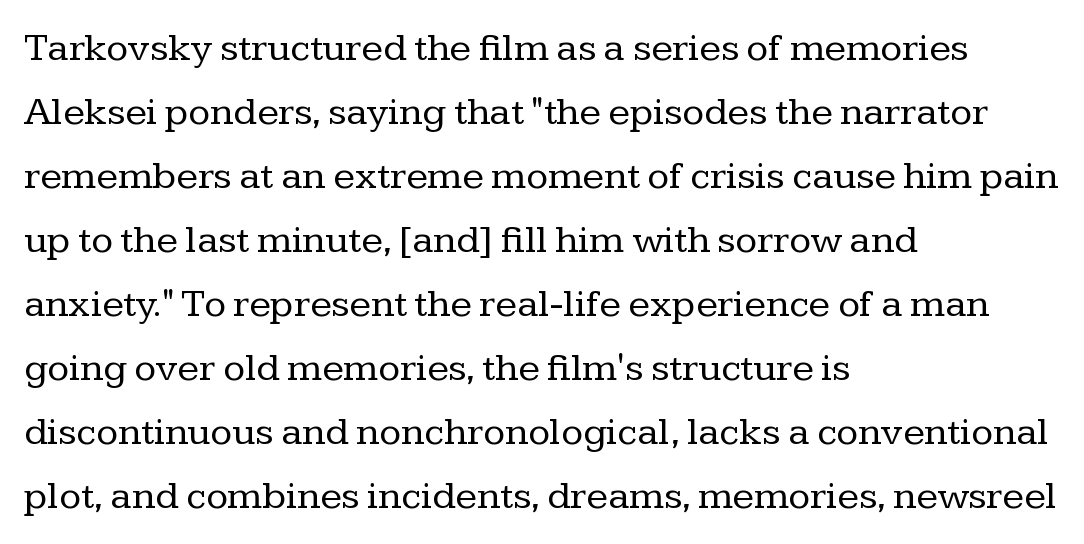
The image shows 40 px regular-weight serif type, upright; set left-aligned, normal line spacing (1.6x), normal letter spacing, not underlined; low stroke contrast and a medium x-height.
